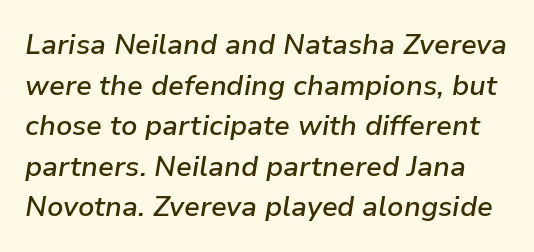
The image shows 28 px semibold type, italic (leaning right); set normal line spacing (1.45x), normal letter spacing, not underlined; low stroke contrast and a medium x-height.
